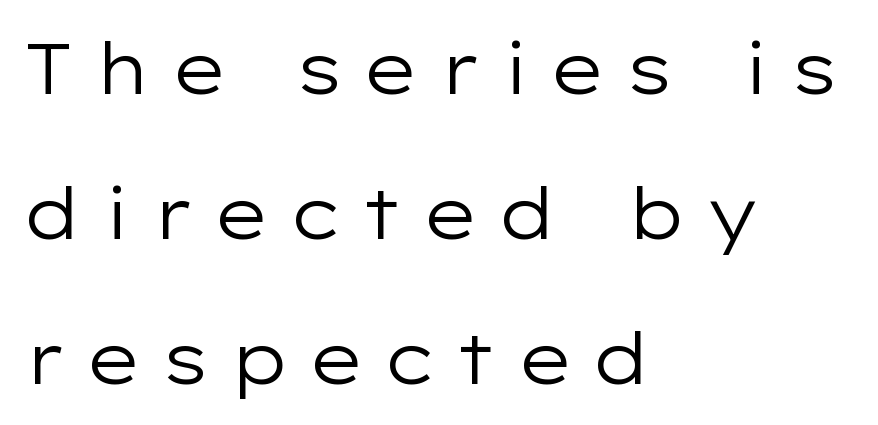
Serifs: no, the terminals of the letterforms are clean. Note the varied advance widths — an 'i' is clearly narrower than an 'm'. The specimen omits any rule beneath the text block's lines. Typeset ragged right — the left edge is the straight one. What stands out about the letter spacing? Its width — letters are far apart.
